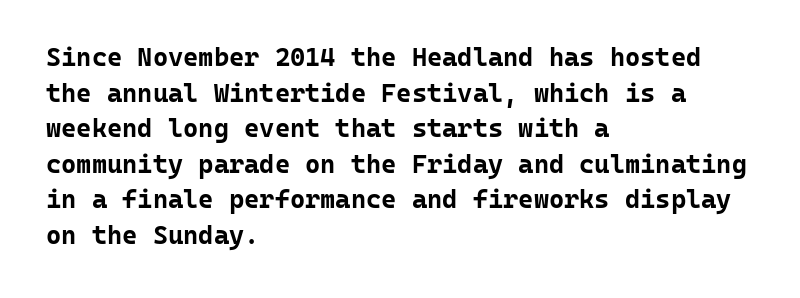
{"italic": "no", "bold": "yes", "underline": "no", "align": "left", "line_spacing": "normal", "line_spacing_ratio": 1.37, "letter_spacing": "normal", "letter_spacing_em": 0.0, "glyph_px": 26}
